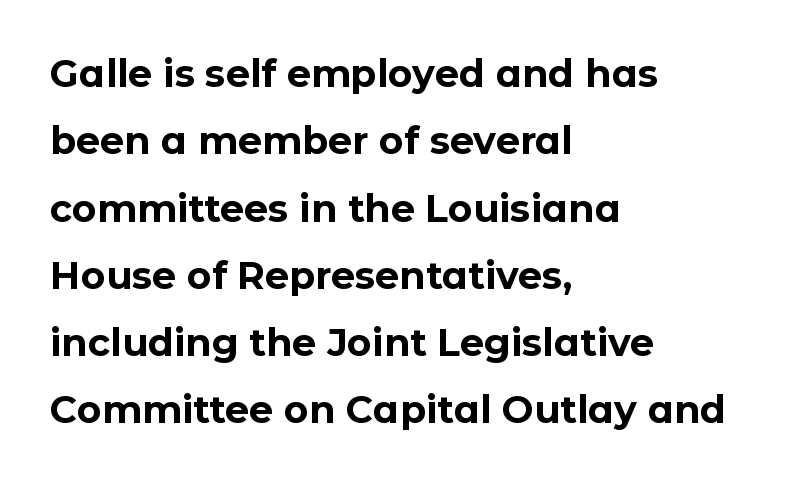
{"serif": "no", "italic": "no", "bold": "yes", "weight": "bold", "width": "normal", "stroke_contrast": "low", "x_height": "medium", "monospaced": "no", "underline": "no", "align": "left", "line_spacing_ratio": 1.77, "letter_spacing": "normal", "letter_spacing_em": 0.0, "glyph_px": 38}
